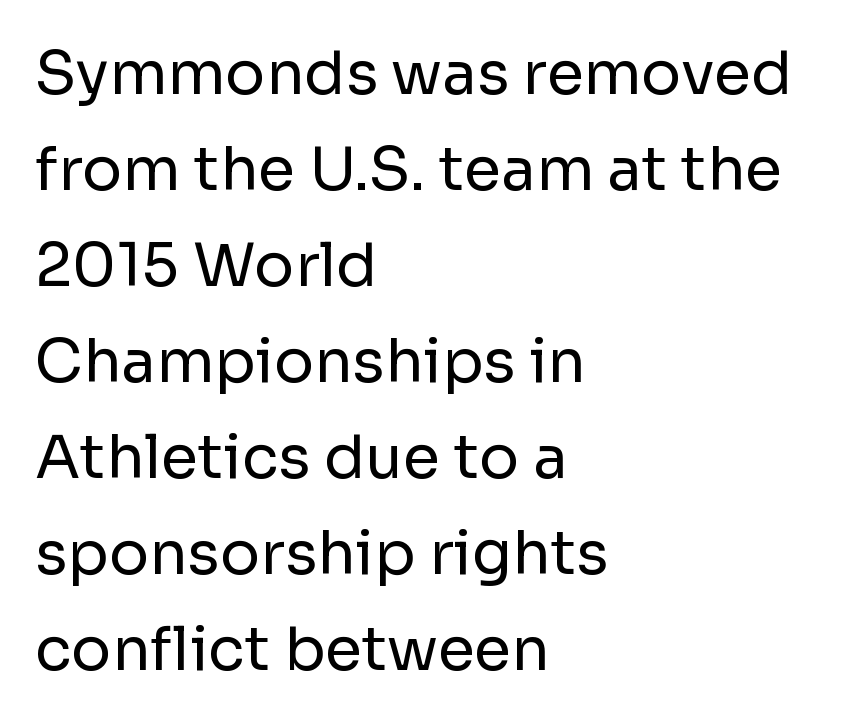
The image shows 60 px regular-weight sans-serif type, upright; set left-aligned, normal line spacing (1.6x), normal letter spacing, not underlined; low stroke contrast and a medium x-height.
